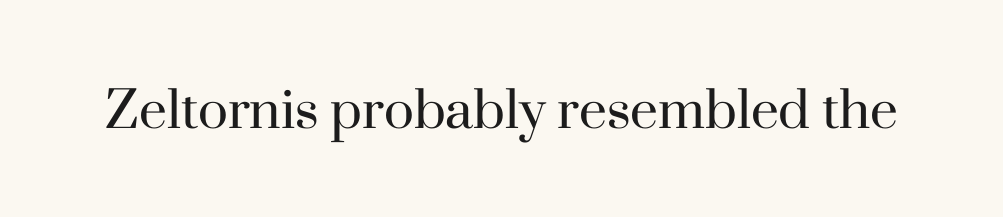
{"serif": "yes", "italic": "no", "bold": "no", "weight": "regular", "width": "normal", "stroke_contrast": "high", "x_height": "small", "monospaced": "no", "underline": "no", "letter_spacing": "normal", "letter_spacing_em": 0.0, "glyph_px": 63}
